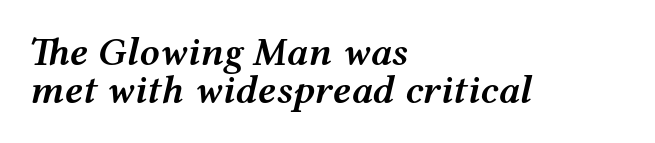
{"italic": "yes", "lean": "right", "slant_degrees": 12, "bold": "semi", "weight": "semibold", "width": "wide", "stroke_contrast": "medium", "x_height": "medium", "monospaced": "no", "underline": "no", "align": "left", "line_spacing": "tight", "line_spacing_ratio": 0.96, "letter_spacing": "normal", "letter_spacing_em": 0.0, "glyph_px": 40}
